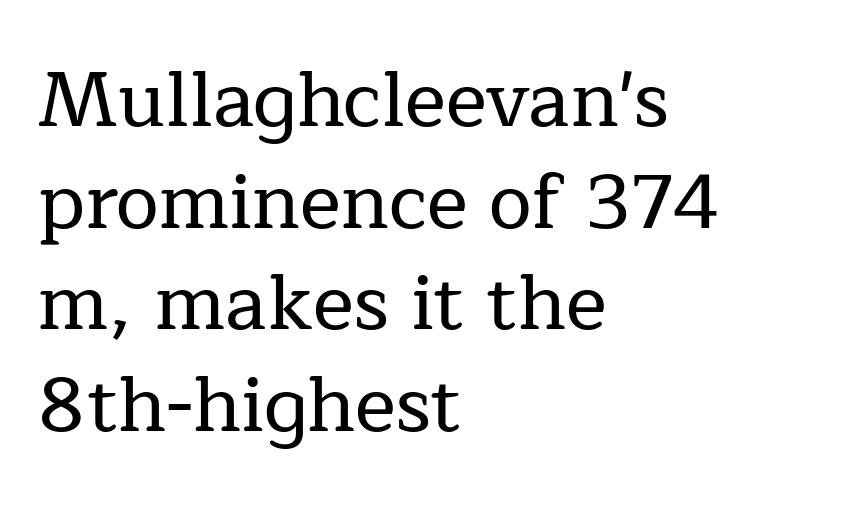
Q: Is the text italic (slanted)? A: No, it is upright.
Q: Is the typeface a serif or a sans-serif typeface? A: Serif.
Q: Is the text underlined? A: No.
Q: How is the paragraph aligned? A: Left-aligned.
Q: Is the spacing between letters normal or unusually wide? A: Normal.
Q: Is the spacing between lines tight, normal or loose? A: Normal.
Q: Width (condensed, normal, or wide)? A: Normal.
Q: Stroke contrast? A: Low.
Q: x-height? A: Medium.
Q: Monospaced? A: No.
